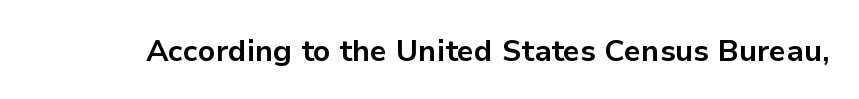
The specimen reads as upright at a glance. In terms of letterform style, serifs are entirely absent. What stands out about the letter spacing? Nothing — it is the standard amount. Chunky letters — that's bold for sure. Proportional: the letters do not fall into vertical columns. Check under the words: just untouched page.
